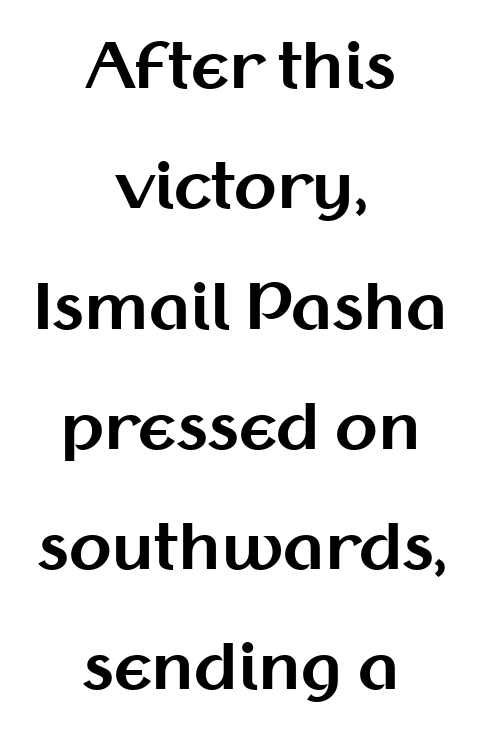
{"serif": "no", "italic": "no", "bold": "yes", "weight": "bold", "width": "normal", "stroke_contrast": "medium", "x_height": "medium", "monospaced": "no", "underline": "no", "align": "center", "line_spacing": "loose", "line_spacing_ratio": 1.94, "letter_spacing": "normal", "letter_spacing_em": 0.0, "glyph_px": 62}
